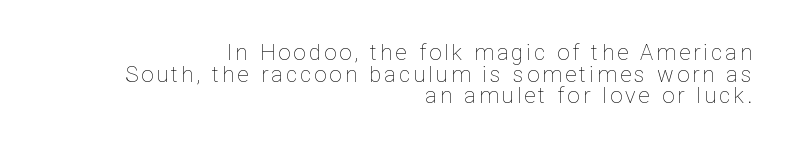
Q: Is the text bold? A: No.
Q: Is the text italic (slanted)? A: No, it is upright.
Q: Is the text underlined? A: No.
Q: How is the paragraph aligned? A: Right-aligned.
Q: Is the spacing between lines tight, normal or loose? A: Tight.
